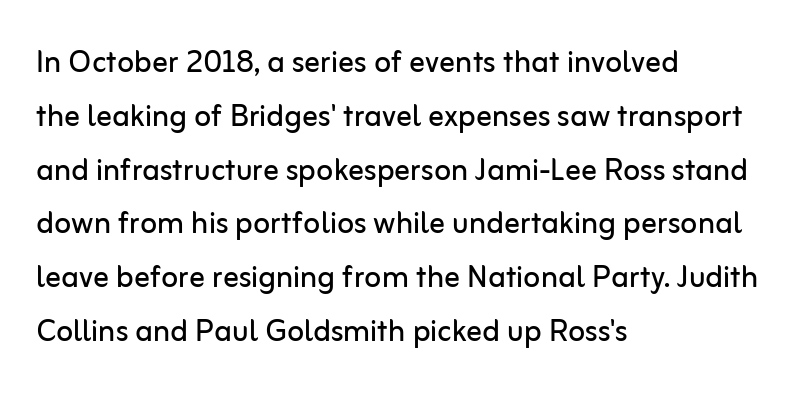
Baseline-to-baseline distance is the conventional proportion of letter height. Every row of glyphs begins at an identical x-position on the left. Nothing sits at the stroke ends, so this counts as sans-serif. The space directly below the letters is spotless. In terms of letterspacing, this is plain default setting.
